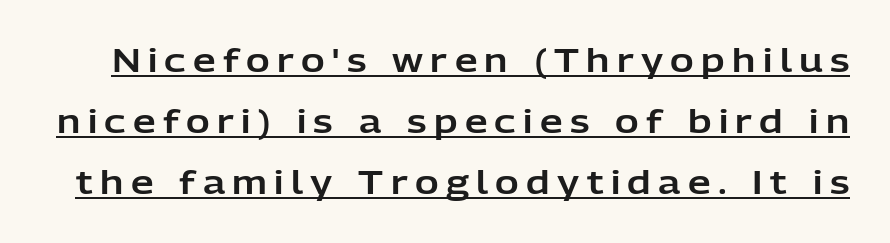
Q: Is the text italic (slanted)? A: No, it is upright.
Q: Is the typeface a serif or a sans-serif typeface? A: Sans-serif.
Q: Is the text underlined? A: Yes.
Q: Is the spacing between letters normal or unusually wide? A: Unusually wide.
Q: Is the spacing between lines tight, normal or loose? A: Loose.
Q: Width (condensed, normal, or wide)? A: Normal.
Q: Stroke contrast? A: Low.
Q: x-height? A: Medium.
Q: Monospaced? A: No.
